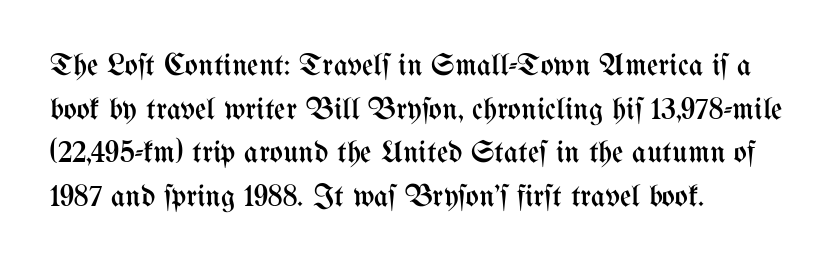
The image shows 31 px regular-weight, condensed type, upright; set left-aligned, normal line spacing (1.41x), normal letter spacing, not underlined; medium stroke contrast and a medium x-height.
